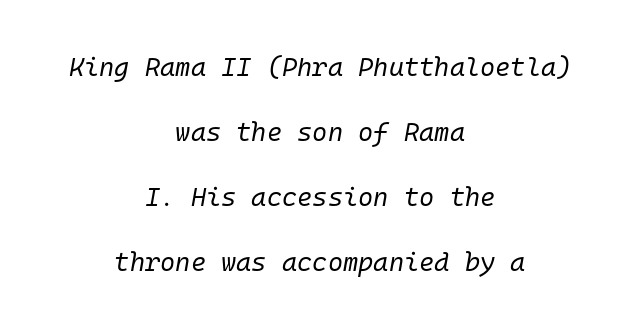
The image shows 26 px text type, italic (leaning right); set centered, loose line spacing (2.5x), normal letter spacing, not underlined.
